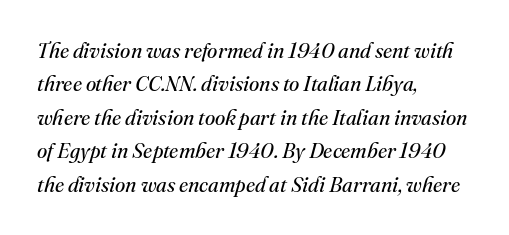
The axis of the letterforms is tilted away from vertical. The face used here is rendered with its standard letterfit. Whoever set this chose a conventional vertical rhythm. Reading down the block, your eye returns to a fixed left position each line. The baseline area is clear.
